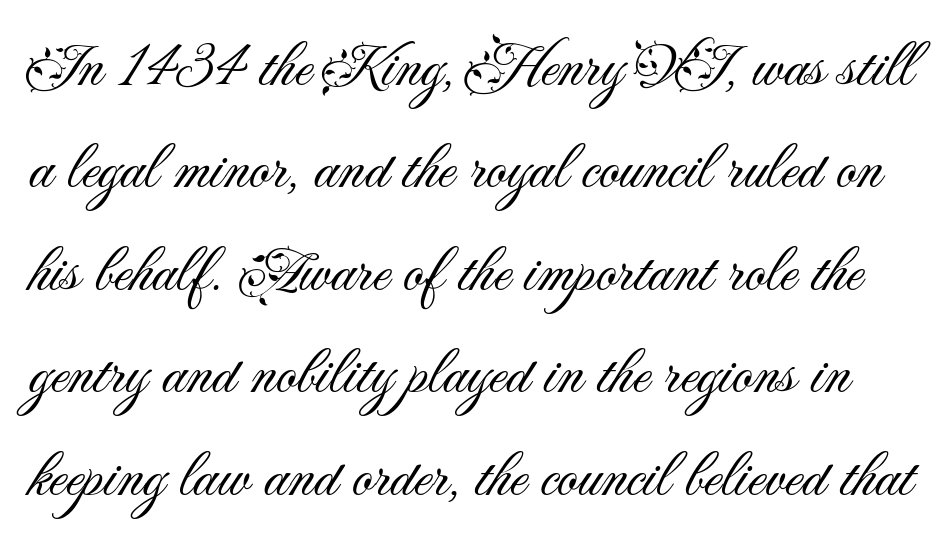
{"serif": "no", "bold": "no", "weight": "light", "width": "normal", "stroke_contrast": "medium", "x_height": "small", "monospaced": "no", "underline": "no", "line_spacing": "normal", "line_spacing_ratio": 1.6, "letter_spacing": "normal", "letter_spacing_em": 0.0, "glyph_px": 64}
